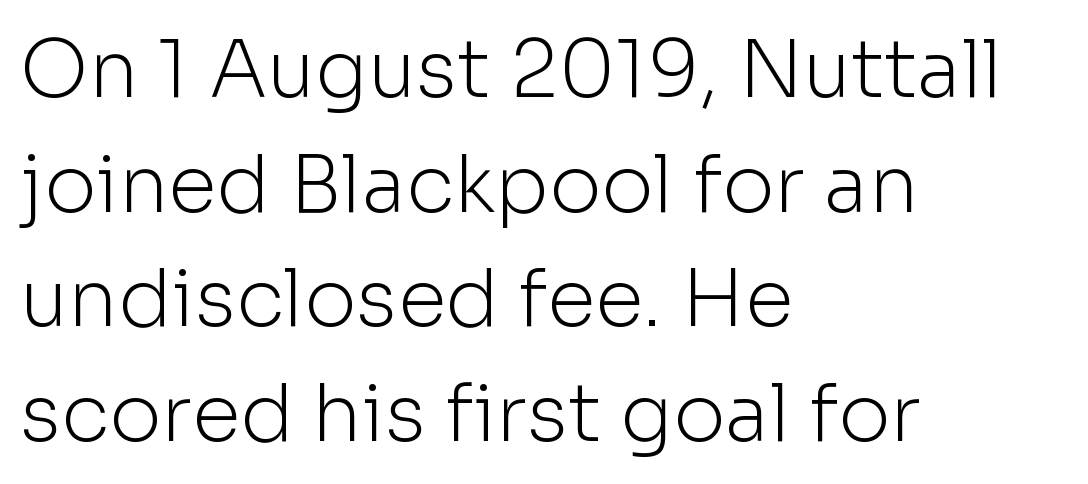
The image shows 79 px light sans-serif type, upright; set left-aligned, normal line spacing (1.45x), normal letter spacing, not underlined; low stroke contrast and a medium x-height.
